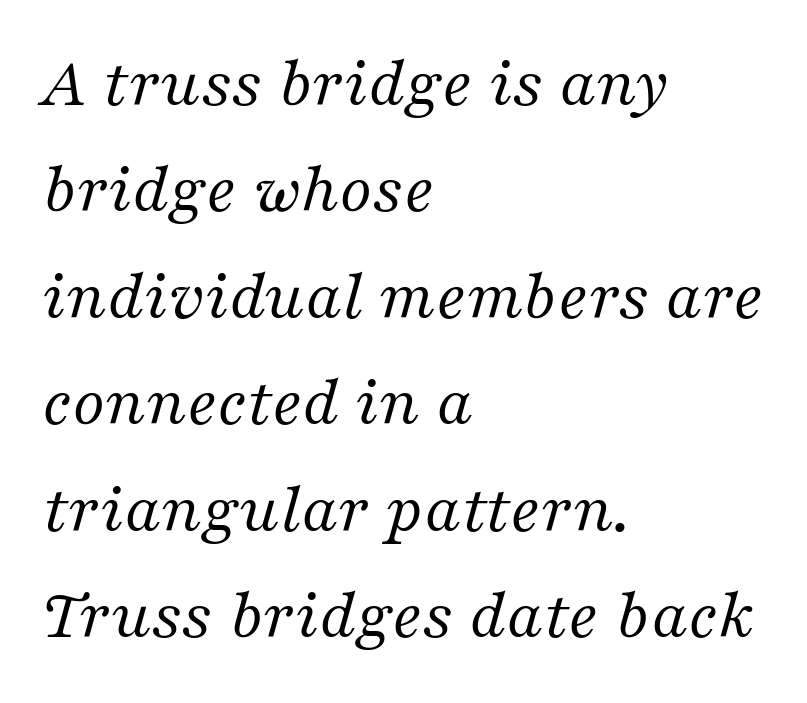
The image shows 71 px regular-weight serif type, italic (leaning right); set left-aligned, normal line spacing (1.5x), normal letter spacing, not underlined; medium stroke contrast and a medium x-height.
